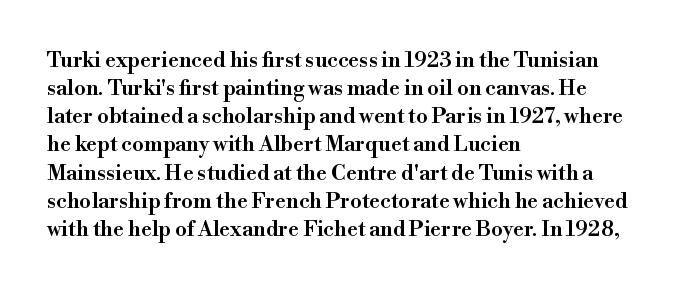
The axis of the letterforms is exactly vertical. The block of text has a typical density, with ordinary space between rows. Plain, unruled lines of type. Slightly chunky letters — semibold, I'd say, not full bold. Left-aligned paragraph, ragged on the right.
